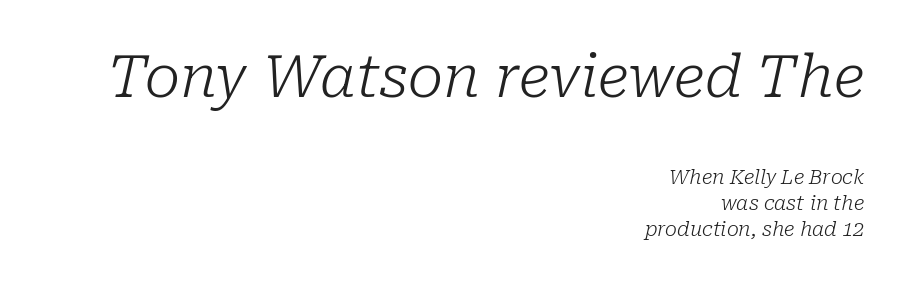
Compare the two chunks: the upper has the greater cap height. This rendering leaves character spacing at its baseline value. Stems and bowls with no extra thickness — not bold. Looking at the ascenders, they clearly lean.
